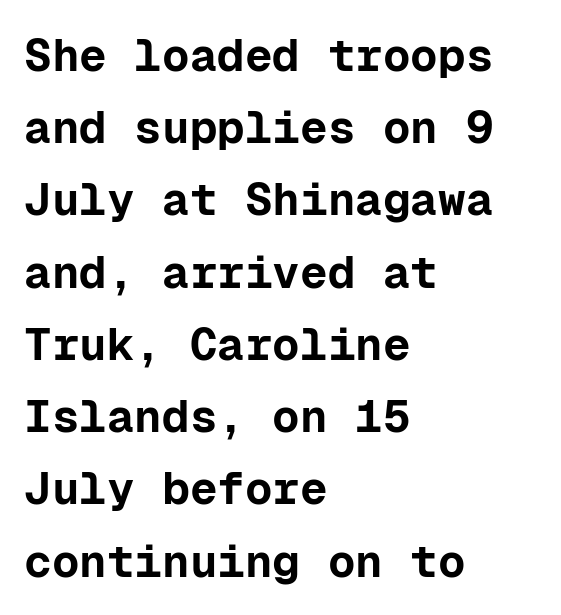
{"serif": "no", "italic": "no", "bold": "yes", "weight": "bold", "width": "normal", "stroke_contrast": "low", "x_height": "medium", "monospaced": "yes", "underline": "no", "align": "left", "line_spacing": "normal", "line_spacing_ratio": 1.57, "letter_spacing": "normal", "letter_spacing_em": 0.0, "glyph_px": 46}
